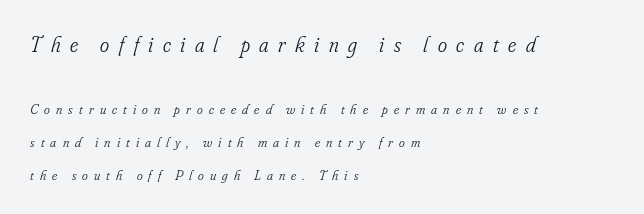
{"italic": "yes", "lean": "right", "slant_degrees": 16, "bold": "no", "underline": "no", "align": "left", "line_spacing": "loose", "line_spacing_ratio": 2.36, "letter_spacing": "wide", "letter_spacing_em": 0.43, "larger_block": "first", "size_ratio": 1.57, "glyph_px": 22}
